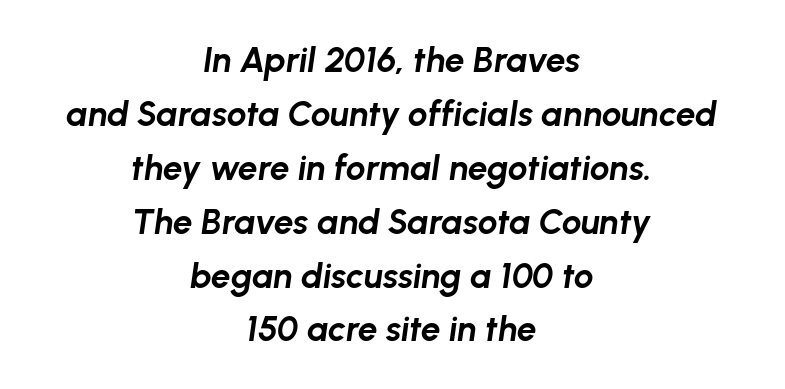
{"italic": "yes", "lean": "right", "slant_degrees": 8, "bold": "yes", "weight": "bold", "width": "normal", "stroke_contrast": "low", "x_height": "medium", "monospaced": "no", "underline": "no", "align": "center", "line_spacing": "normal", "line_spacing_ratio": 1.54, "letter_spacing": "normal", "letter_spacing_em": 0.0, "glyph_px": 35}
